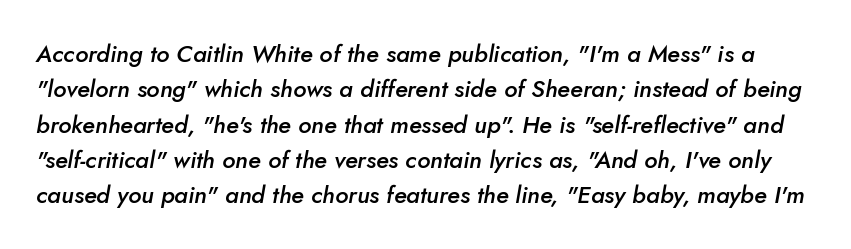
The image shows 24 px text type, italic (leaning right); set normal line spacing (1.47x), normal letter spacing, not underlined.
